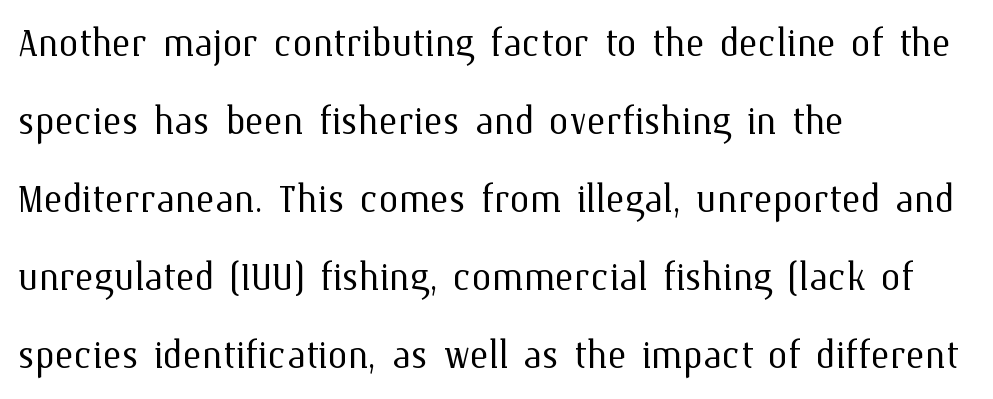
Italic? Not at all — the glyphs are vertical. Heaviness? Minimal to ordinary, like unemphasized prose. Every row of glyphs begins at an identical x-position on the left. Check under the words: just untouched page.
